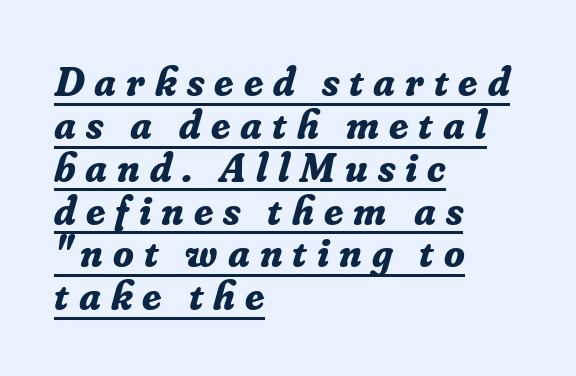
Observe the serifs anchoring each vertical stroke in this sample. A full-strength bold gives these letters their thick strokes. What decoration does the sample have? An underline. Short note: letters widely spaced. Italic? Definitely — the glyphs are oblique.
